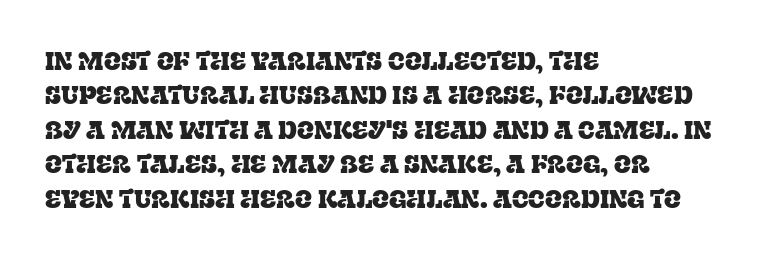
The image shows 25 px text type, upright; set left-aligned, normal line spacing (1.38x), normal letter spacing, not underlined.
